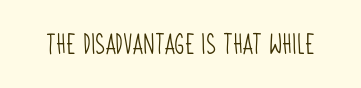
Students, note that the glyphs here touch the page at normal intervals. The typesetting does not lean heavy: it is not bold. Descender tails drop into unmarked territory.
